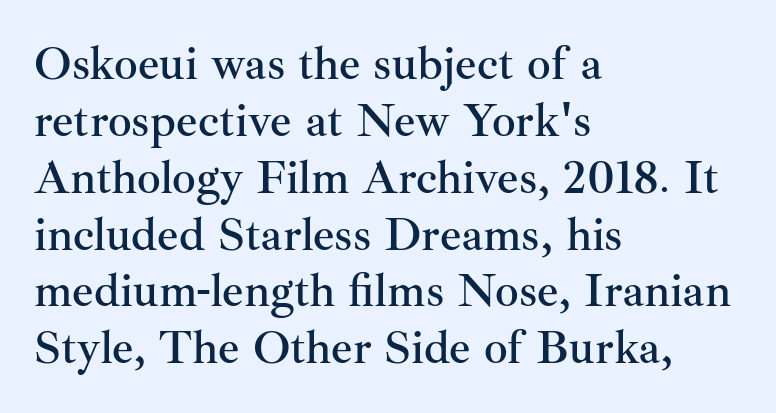
The face used here is rendered with its standard letterfit. The passage shown is not underscored anywhere. The lines are quadded left. Classification — serif. A typesetter would call this proportional, since set widths differ per character.
